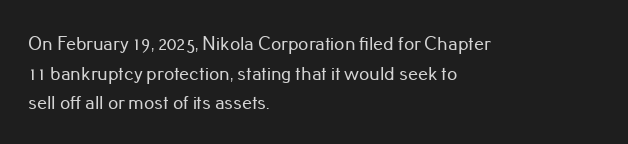
The words here are not underlined. Compared with typical paragraphs, the rows here are spaced about the same. Leftover space on each line is placed entirely after the last word. Students, note that the glyphs here touch the page at normal intervals. Italic: no, the glyphs are upright roman.
